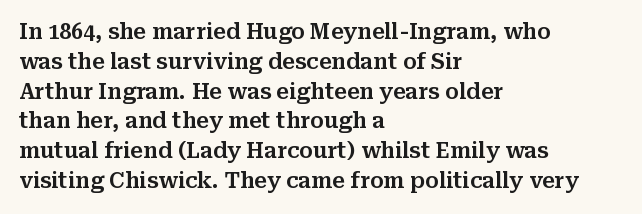
Q: Is the text italic (slanted)? A: No, it is upright.
Q: Is the text underlined? A: No.
Q: How is the paragraph aligned? A: Left-aligned.
Q: Is the spacing between letters normal or unusually wide? A: Normal.
Q: Is the spacing between lines tight, normal or loose? A: Normal.
